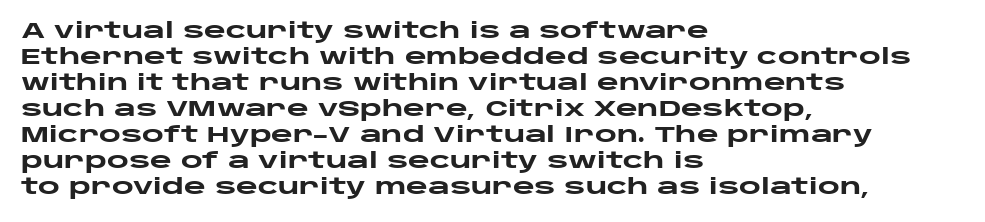
The image shows 21 px bold type, upright; set left-aligned, line spacing 1.24x, normal letter spacing, not underlined.
